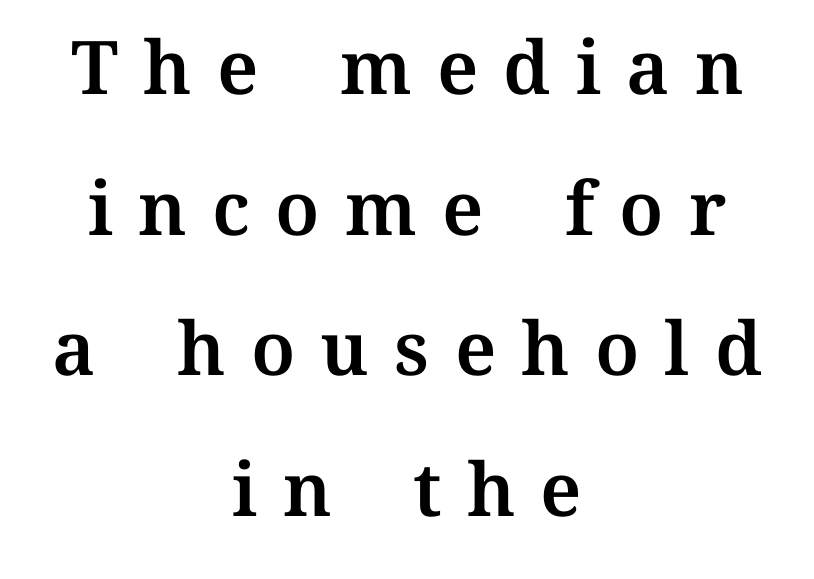
{"italic": "no", "width": "normal", "stroke_contrast": "medium", "x_height": "medium", "monospaced": "no", "underline": "no", "align": "center", "line_spacing": "loose", "line_spacing_ratio": 1.9, "letter_spacing": "wide", "letter_spacing_em": 0.34, "glyph_px": 74}
